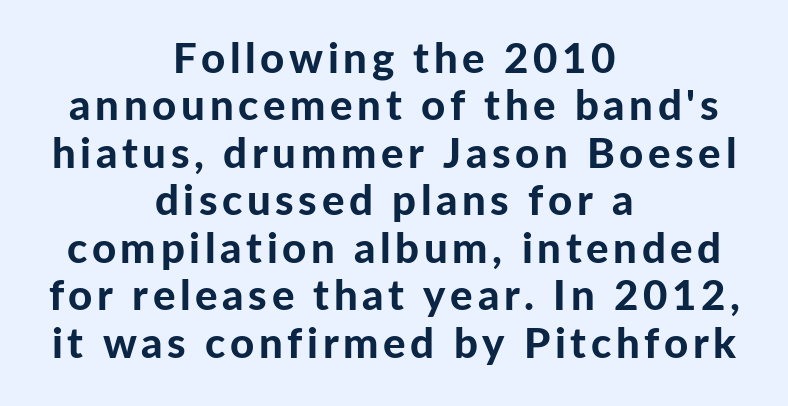
{"serif": "no", "italic": "no", "bold": "yes", "weight": "bold", "width": "normal", "stroke_contrast": "low", "x_height": "medium", "monospaced": "no", "underline": "no", "align": "center", "line_spacing": "tight", "line_spacing_ratio": 1.13, "glyph_px": 42}
